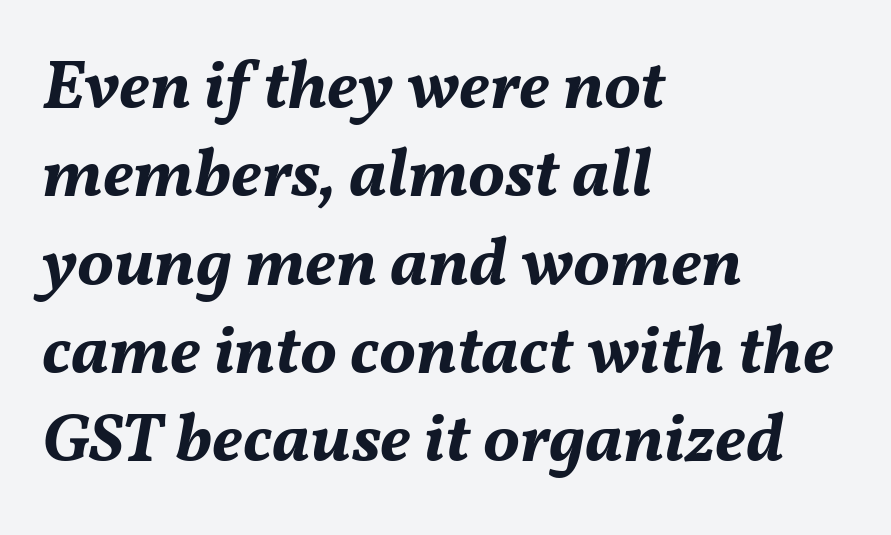
The image shows 69 px bold type, italic (leaning right); set left-aligned, normal line spacing (1.28x), normal letter spacing, not underlined; medium stroke contrast and a medium x-height.
